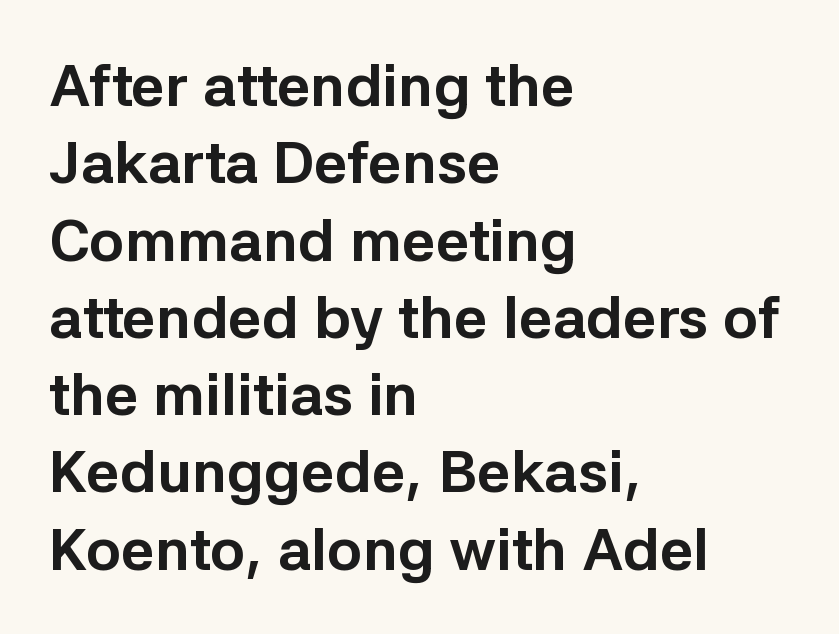
The image shows 59 px bold sans-serif type, upright; set left-aligned, normal line spacing (1.31x), normal letter spacing, not underlined; low stroke contrast and a medium x-height.
